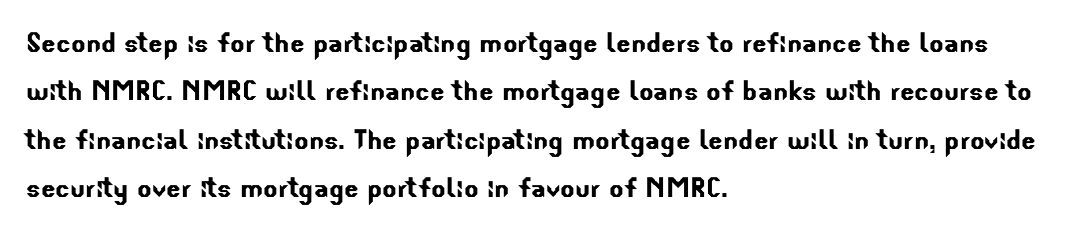
The image shows 34 px sans-serif type; set left-aligned, normal line spacing (1.42x), normal letter spacing, not underlined; low stroke contrast and a small x-height.
